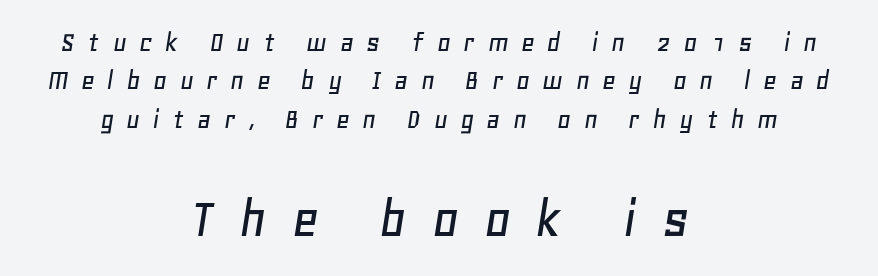
Q: Is the text italic (slanted)? A: Yes, it leans right by about 11 degrees.
Q: Is the text underlined? A: No.
Q: How is the paragraph aligned? A: Centered.
Q: Is the spacing between letters normal or unusually wide? A: Unusually wide.
Q: Is the spacing between lines tight, normal or loose? A: Normal.
Q: Which block of text is set in a larger size, the first (top) or the second (bottom)? A: The second (bottom) one.
Q: Width (condensed, normal, or wide)? A: Normal.
Q: Stroke contrast? A: Low.
Q: x-height? A: Large.
Q: Monospaced? A: No.
